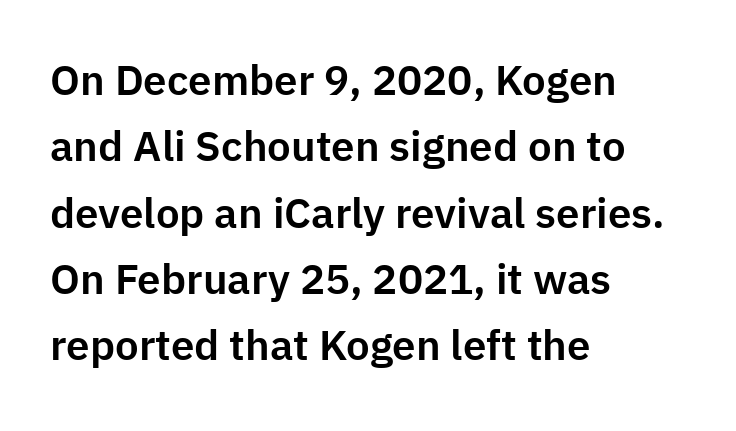
Q: Is the text italic (slanted)? A: No, it is upright.
Q: Is the typeface a serif or a sans-serif typeface? A: Sans-serif.
Q: Is the text underlined? A: No.
Q: How is the paragraph aligned? A: Left-aligned.
Q: Is the spacing between letters normal or unusually wide? A: Normal.
Q: Is the spacing between lines tight, normal or loose? A: Normal.
Q: Width (condensed, normal, or wide)? A: Normal.
Q: Stroke contrast? A: Low.
Q: x-height? A: Medium.
Q: Monospaced? A: No.
